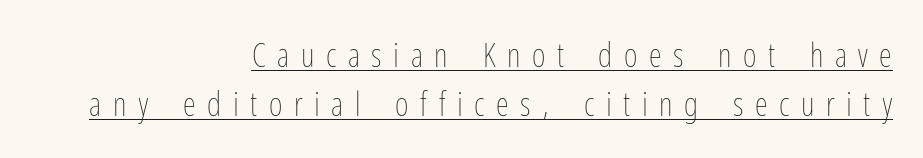
The gaps between neighbouring characters are conspicuously large. Every character sits straight up, as roman type does. Stems here are at most as thick as an everyday book face. Caption: lettering with a line underneath. You could not count columns in this text — the font is proportionally spaced.
